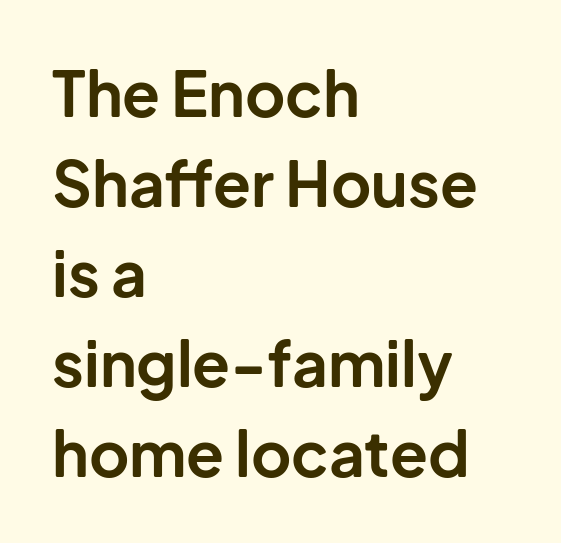
Every row of glyphs begins at an identical x-position on the left. The typeface chosen for these lines omits serifs. The passage shown stacks its lines at a standard gap. Weight check: bold — yes, fully. The axis of the letterforms is exactly vertical. The passage shown is typed in a proportional face where columns would drift.
